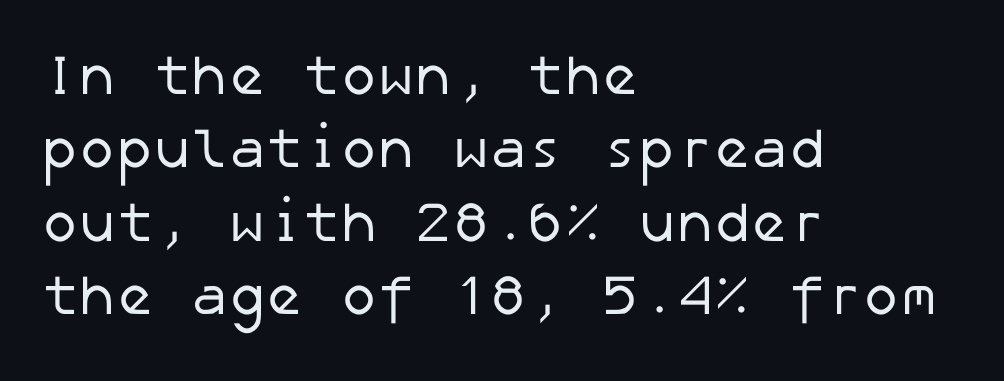
Is this a sans? Yes — the strokes have no serifs. Rule under the text: the space is simply empty. Leading matches the norm, producing a regular column. The font sits on the lighter half of the weight spectrum, regular included. How are the letters spaced? Ordinarily, with no added tracking.
